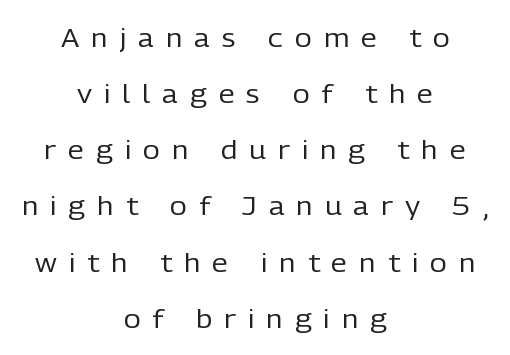
Vertically, the passage feels expansive, rows floating well apart. Horizontal alignment here is central, giving a formal, balanced look. Stroke mass is kept to a normal reading level or below. Underline: absent.
